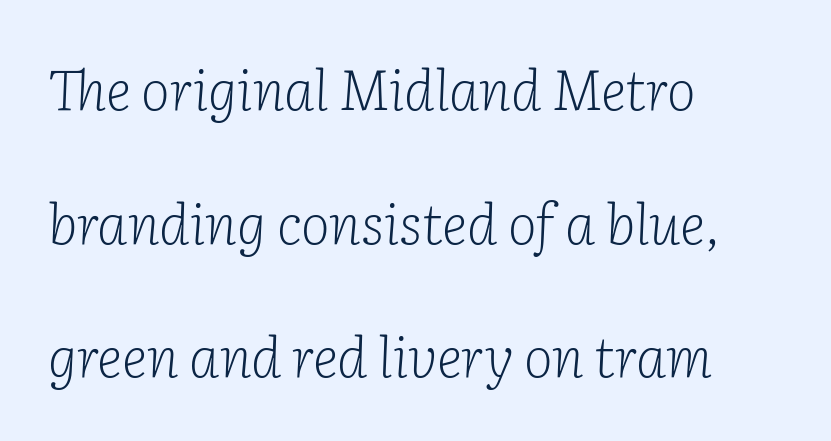
{"serif": "yes", "italic": "yes", "lean": "right", "slant_degrees": 2, "bold": "no", "weight": "light", "width": "normal", "stroke_contrast": "low", "x_height": "medium", "monospaced": "no", "underline": "no", "align": "left", "line_spacing": "loose", "line_spacing_ratio": 2.43, "letter_spacing": "normal", "letter_spacing_em": 0.0, "glyph_px": 55}
